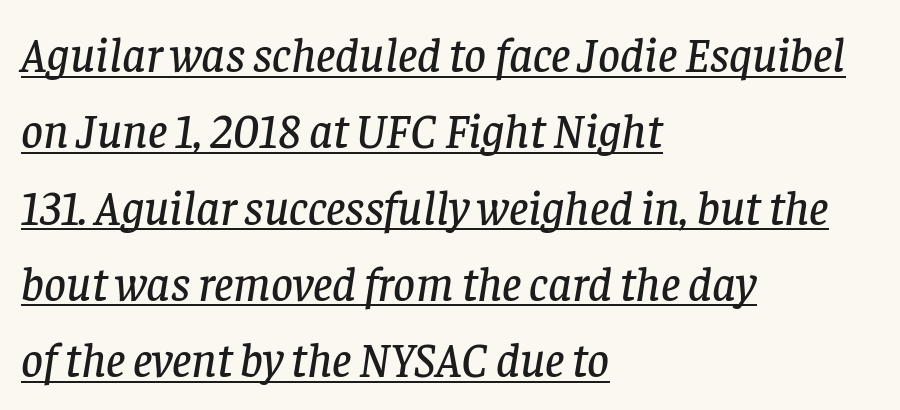
The image shows 48 px serif type, italic (leaning right); set left-aligned, normal line spacing (1.59x), normal letter spacing, underlined; low stroke contrast and a large x-height.
